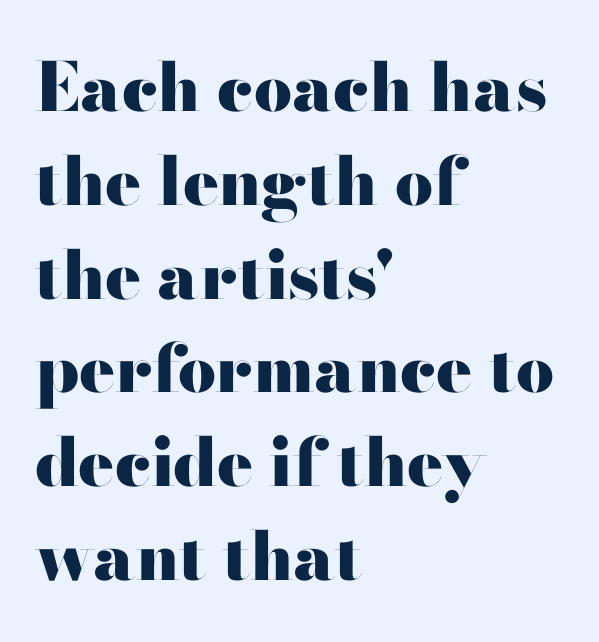
The image shows 67 px heavy, wide sans-serif type, upright; set left-aligned, normal line spacing (1.4x), normal letter spacing, not underlined; high stroke contrast and a small x-height.
